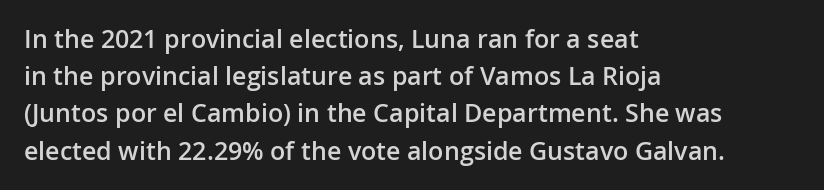
Normally led — the rows are evenly, conventionally spaced. Strokes here are thickened, but only to semibold level. Tracking value appears to be zero — textbook default spacing. A roman cut, with each character standing at attention. Teacher's note: observe the even left margin — that is flush-left alignment.
